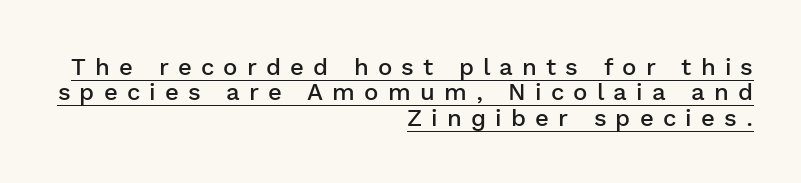
The image shows 24 px text type, upright; set right-aligned, tight line spacing (1.06x), unusually wide letter spacing (+0.38 em), underlined.
